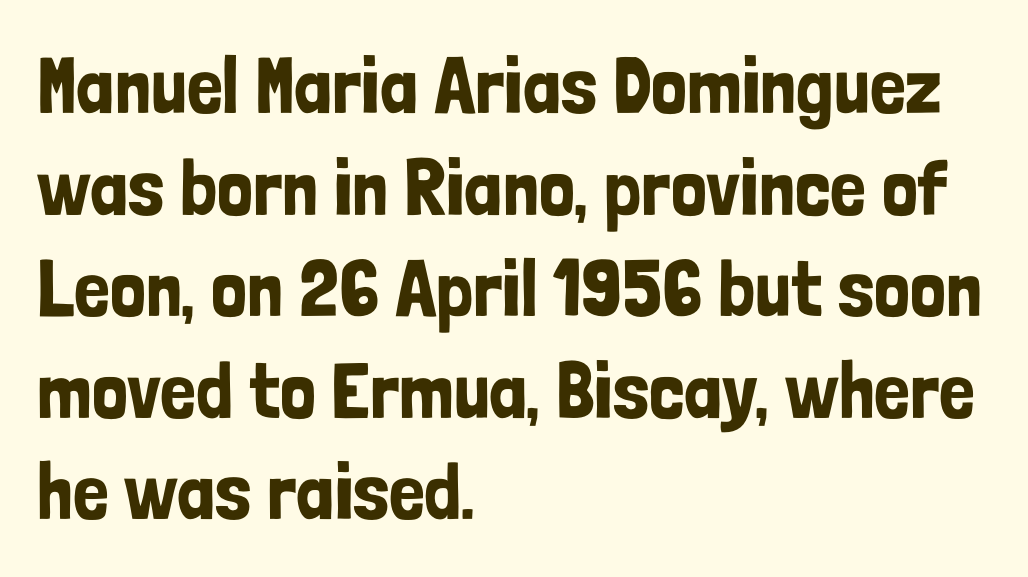
Tracking here is standard; glyphs follow each other at the usual distance. The gap between lines stays unmarked. Are there feet on the stems? There aren't — it's a sans. These lines sit exactly where default settings would place them.
